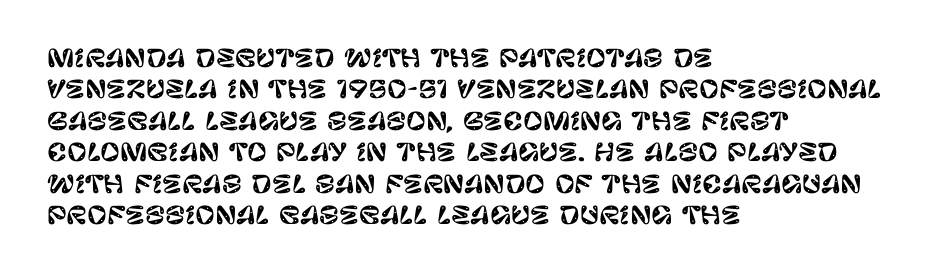
Q: Is the text italic (slanted)? A: Yes.
Q: Is the text underlined? A: No.
Q: How is the paragraph aligned? A: Left-aligned.
Q: Is the spacing between letters normal or unusually wide? A: Normal.
Q: Is the spacing between lines tight, normal or loose? A: Normal.
